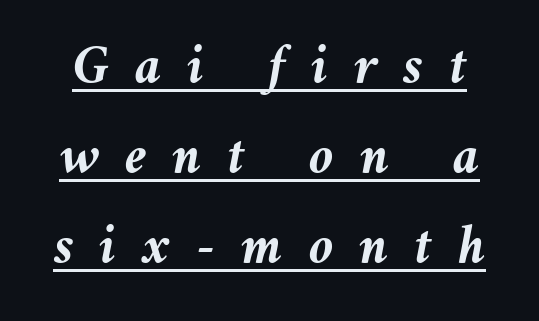
The image shows 56 px semibold type, italic (leaning right); set normal line spacing (1.61x), unusually wide letter spacing (+0.46 em), underlined; medium stroke contrast and a medium x-height.
